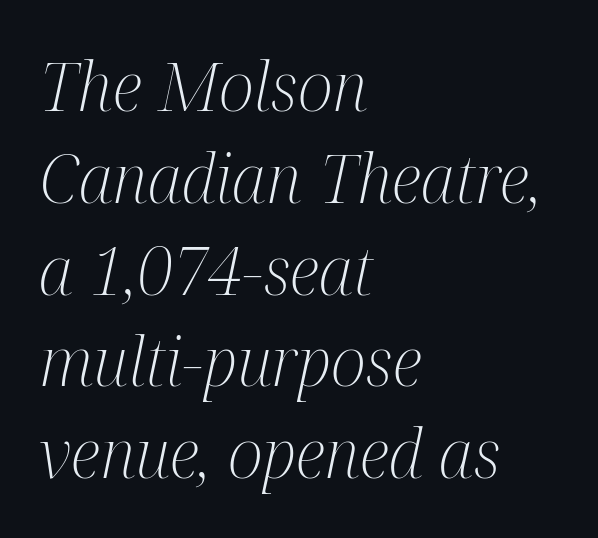
{"serif": "yes", "italic": "yes", "lean": "right", "slant_degrees": 12, "bold": "no", "weight": "light", "width": "condensed", "stroke_contrast": "medium", "x_height": "medium", "monospaced": "no", "underline": "no", "align": "left", "line_spacing": "normal", "line_spacing_ratio": 1.37, "letter_spacing": "normal", "letter_spacing_em": 0.0, "glyph_px": 67}
